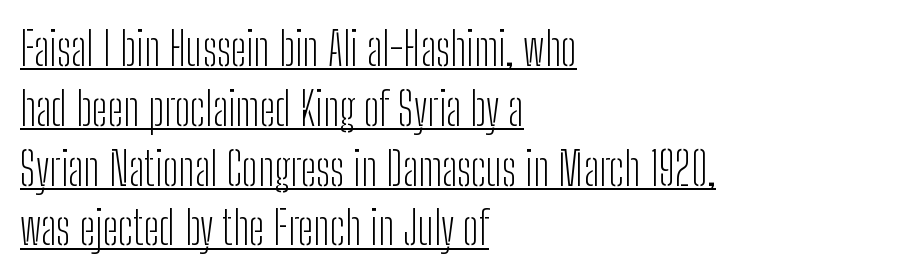
In terms of posture, this sample is upright. Nothing unusual about the tracking: characters are spaced as the font intends. No extra ink here — the face is not bold. Does the copy run flush right? No — it runs flush left. The glyphs are accompanied by a horizontal stroke just below them.
